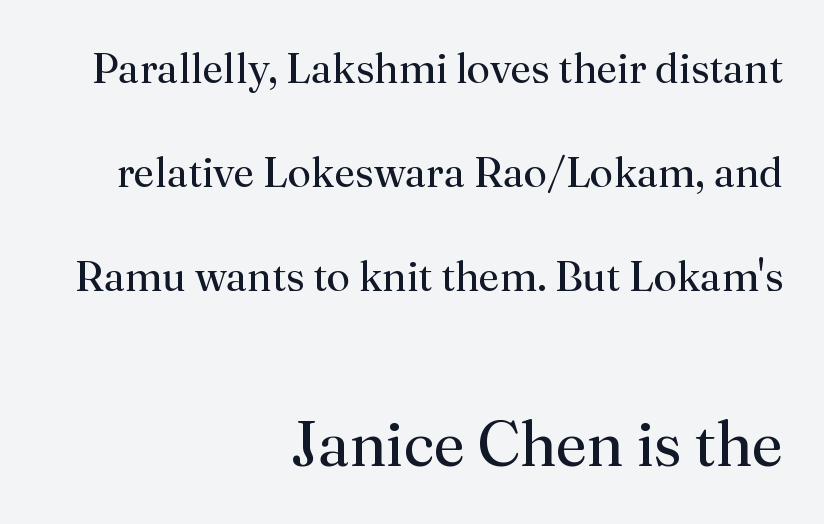
The composition opens small and finishes big. Tracking here is standard; glyphs follow each other at the usual distance. The weight would be labelled regular, book, light, or lighter still. The face used here is proportionally spaced, like ordinary book or web type. Every character sits straight up, as roman type does. The rendering shows small feet on the letterforms — a serif design.
